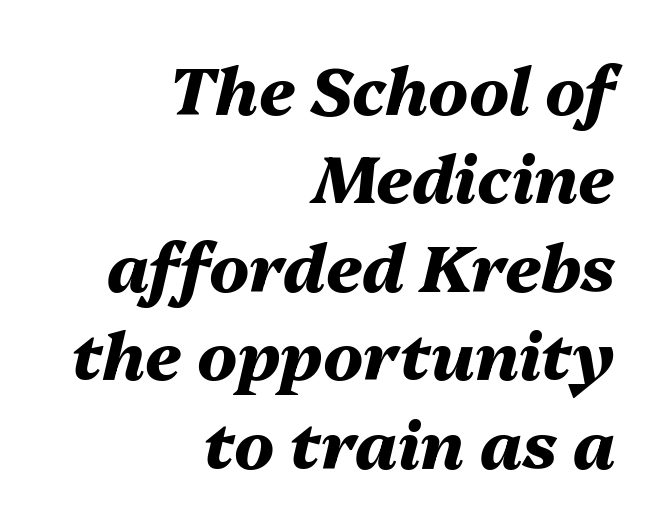
If you measured baseline to baseline, you'd find a middling distance. Italic: yes, the glyphs are oblique. The type is set solid horizontally, with unmodified tracking. Each letter keeps its own natural width here, so spacing adapts to shape.
